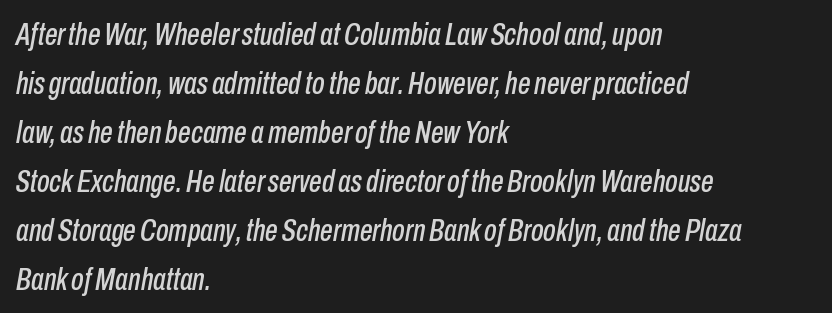
The image shows 32 px condensed type, italic (leaning right); set left-aligned, normal line spacing (1.53x), normal letter spacing, not underlined; low stroke contrast and a medium x-height.
